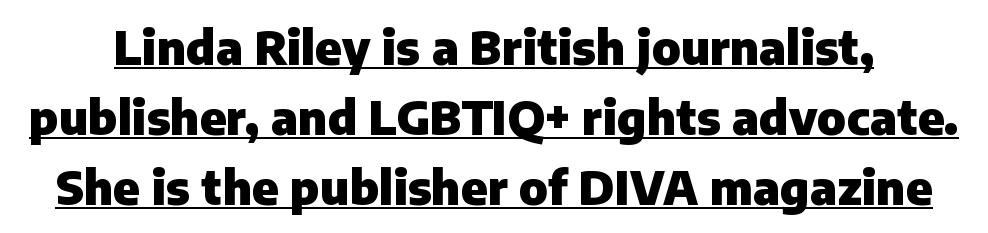
{"serif": "no", "italic": "no", "bold": "yes", "weight": "heavy", "width": "normal", "stroke_contrast": "low", "x_height": "medium", "monospaced": "no", "underline": "yes", "line_spacing": "normal", "line_spacing_ratio": 1.52, "letter_spacing": "normal", "letter_spacing_em": 0.0, "glyph_px": 46}
